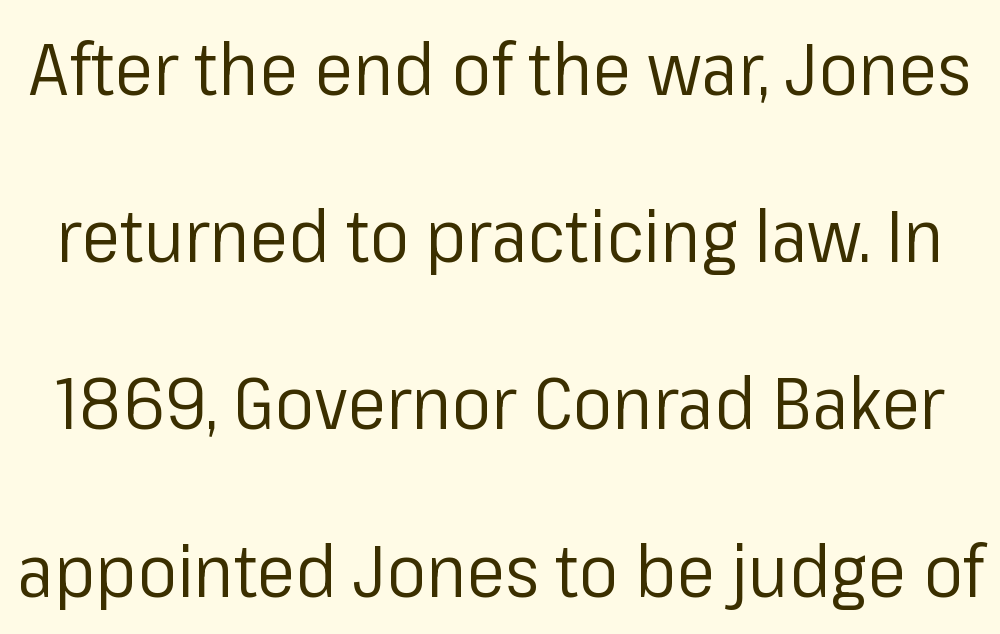
Posture: vertical. The tracking reads as untouched default to a designer's eye. Character widths vary here, with narrow letters taking less room than wide ones. Regarding serifs, this sample does without them. Letters have the restrained weight of plain body copy at most.
